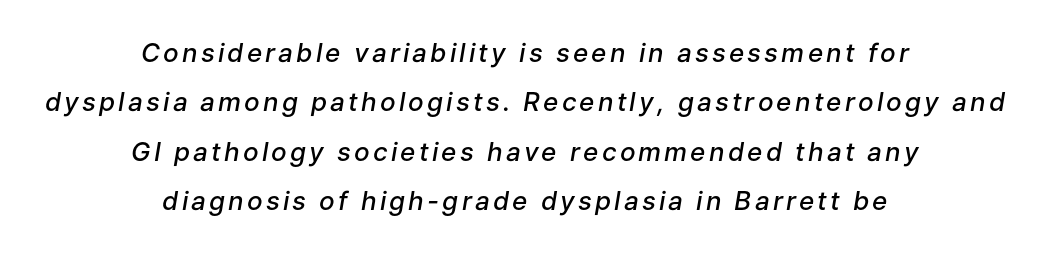
{"italic": "yes", "lean": "right", "slant_degrees": 9, "bold": "semi", "underline": "no", "align": "center", "line_spacing": "loose", "line_spacing_ratio": 1.9, "glyph_px": 26}
